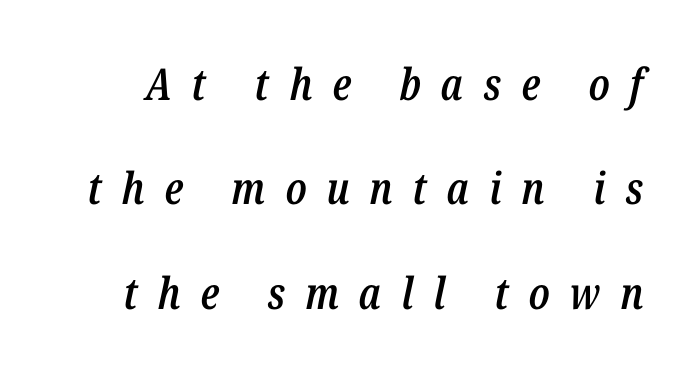
The image shows 44 px semibold, condensed type, italic (leaning right); set loose line spacing (2.37x), unusually wide letter spacing (+0.45 em), not underlined; low stroke contrast and a medium x-height.
